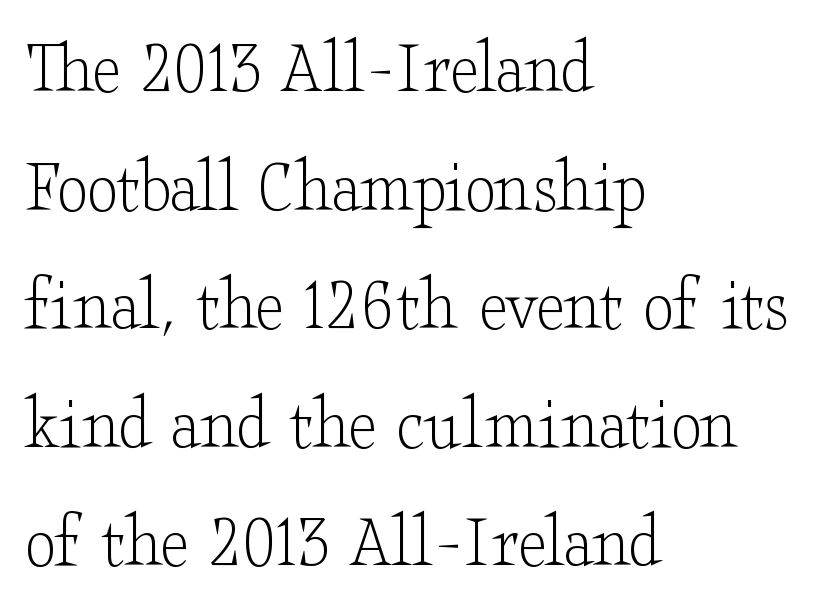
Q: Is the text bold? A: No.
Q: Is the text italic (slanted)? A: No, it is upright.
Q: Is the typeface a serif or a sans-serif typeface? A: Serif.
Q: Is the text underlined? A: No.
Q: How is the paragraph aligned? A: Left-aligned.
Q: Is the spacing between letters normal or unusually wide? A: Normal.
Q: Is the spacing between lines tight, normal or loose? A: Normal.
Q: Width (condensed, normal, or wide)? A: Wide.
Q: Stroke contrast? A: Low.
Q: x-height? A: Small.
Q: Monospaced? A: No.
